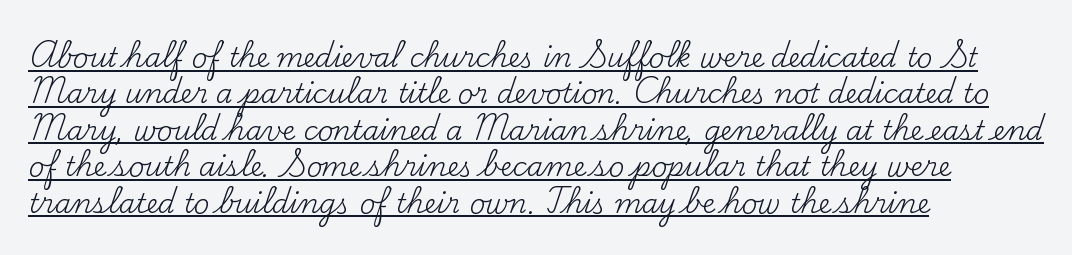
{"bold": "no", "underline": "yes", "align": "left", "line_spacing": "normal", "line_spacing_ratio": 1.35, "letter_spacing": "normal", "letter_spacing_em": 0.0, "glyph_px": 27}
